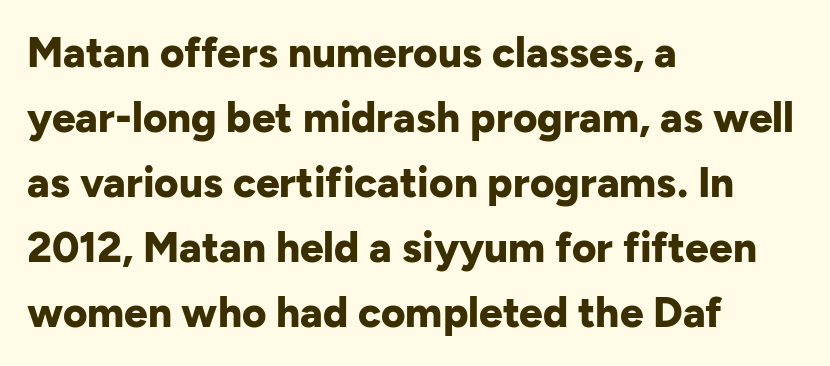
The face used here is proportionally spaced, like ordinary book or web type. In terms of weight, the rendering is a true, heavy bold. This is roman type, the default non-slanted kind. If you measured baseline to baseline, you'd find a middling distance.
